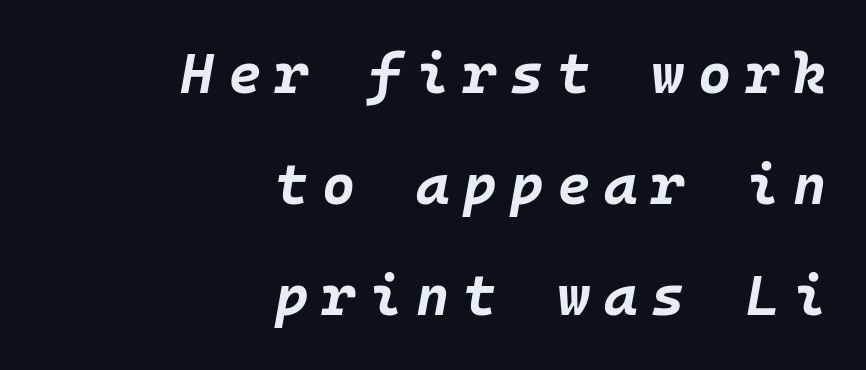
The image shows 57 px bold type, italic (leaning right), monospaced; set right-aligned, loose line spacing (1.95x), unusually wide letter spacing (+0.24 em), not underlined; low stroke contrast and a large x-height.
